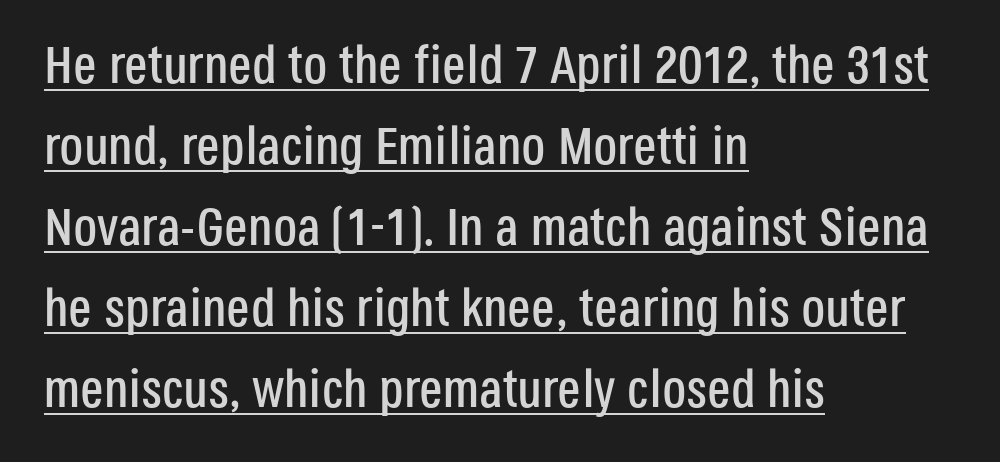
Q: Is the text italic (slanted)? A: No, it is upright.
Q: Is the typeface a serif or a sans-serif typeface? A: Sans-serif.
Q: Is the text underlined? A: Yes.
Q: How is the paragraph aligned? A: Left-aligned.
Q: Is the spacing between letters normal or unusually wide? A: Normal.
Q: Is the spacing between lines tight, normal or loose? A: Normal.
Q: Width (condensed, normal, or wide)? A: Condensed.
Q: Stroke contrast? A: Low.
Q: x-height? A: Large.
Q: Monospaced? A: No.
